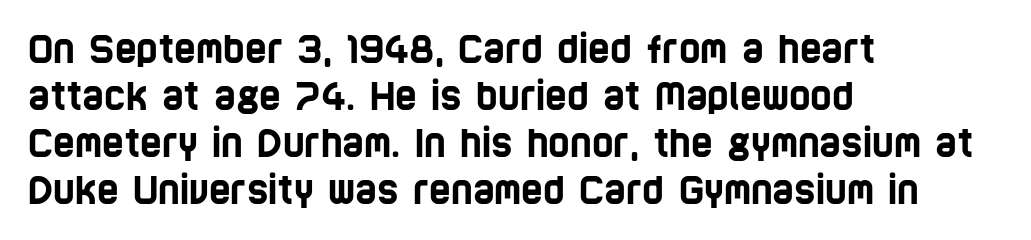
Horizontal alignment here is leftward, the default for most running prose. What stands out about the letter spacing? Nothing — it is the standard amount. Grotesque or geometric, the face here clearly has no serifs. Unmarked baselines from the first word to the last. You could not count columns in this text — the font is proportionally spaced.
